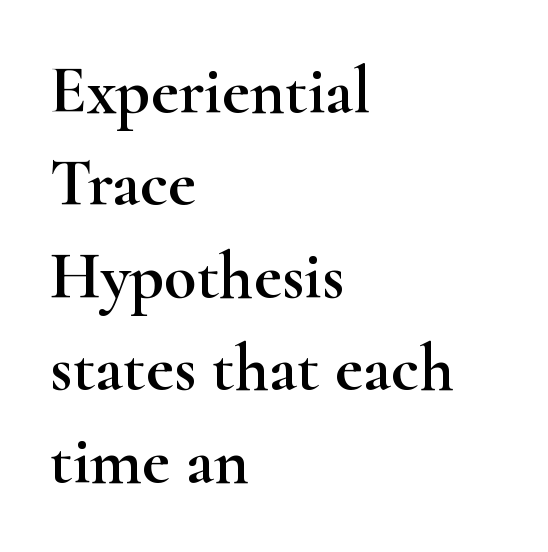
{"serif": "yes", "italic": "no", "width": "wide", "stroke_contrast": "high", "x_height": "small", "monospaced": "no", "underline": "no", "align": "left", "line_spacing": "normal", "line_spacing_ratio": 1.38, "letter_spacing": "normal", "letter_spacing_em": 0.0, "glyph_px": 67}
